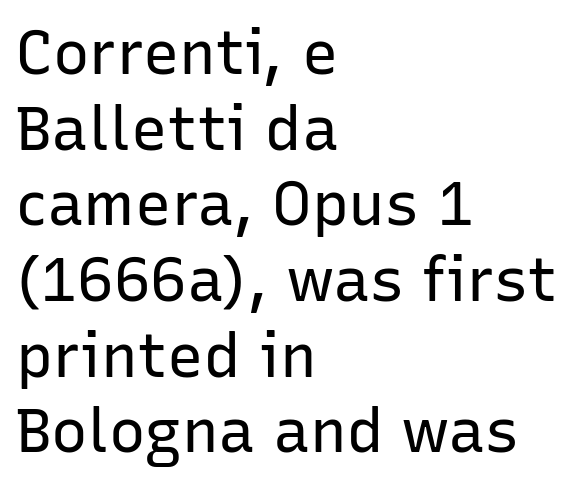
{"serif": "no", "italic": "no", "bold": "no", "weight": "regular", "width": "normal", "stroke_contrast": "low", "x_height": "medium", "monospaced": "no", "underline": "no", "align": "left", "line_spacing_ratio": 1.24, "letter_spacing": "normal", "letter_spacing_em": 0.0, "glyph_px": 61}
